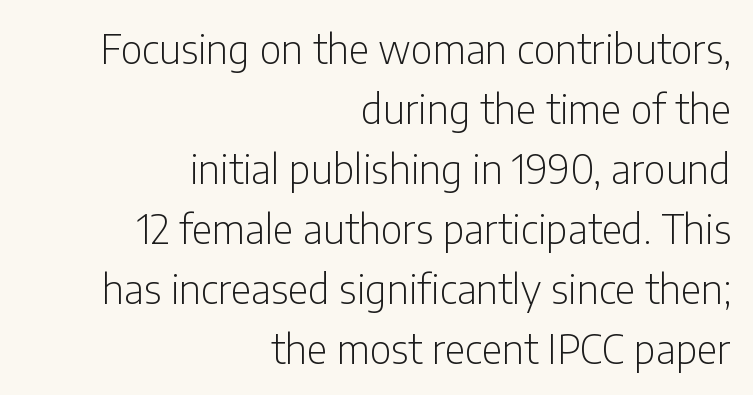
Q: Is the text bold? A: No.
Q: Is the text italic (slanted)? A: No, it is upright.
Q: Is the typeface a serif or a sans-serif typeface? A: Sans-serif.
Q: Is the text underlined? A: No.
Q: How is the paragraph aligned? A: Right-aligned.
Q: Is the spacing between letters normal or unusually wide? A: Normal.
Q: Is the spacing between lines tight, normal or loose? A: Normal.
Q: Width (condensed, normal, or wide)? A: Condensed.
Q: Stroke contrast? A: Low.
Q: x-height? A: Medium.
Q: Monospaced? A: No.
